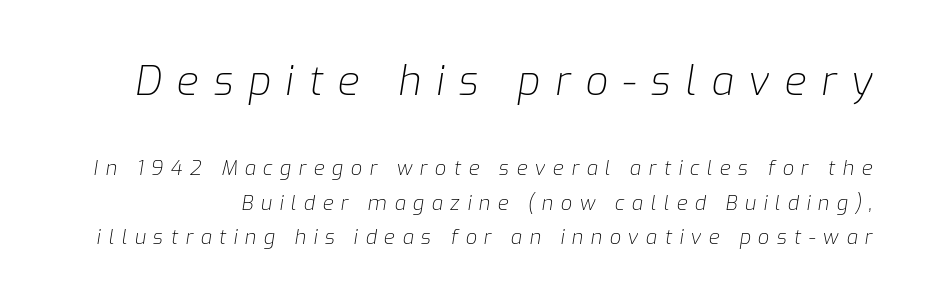
Q: Is the text bold? A: No.
Q: Is the text italic (slanted)? A: Yes, it leans right by about 9 degrees.
Q: Is the text underlined? A: No.
Q: Is the spacing between letters normal or unusually wide? A: Unusually wide.
Q: Which block of text is set in a larger size, the first (top) or the second (bottom)? A: The first (top) one.
Q: Width (condensed, normal, or wide)? A: Normal.
Q: Stroke contrast? A: Low.
Q: x-height? A: Medium.
Q: Monospaced? A: No.
